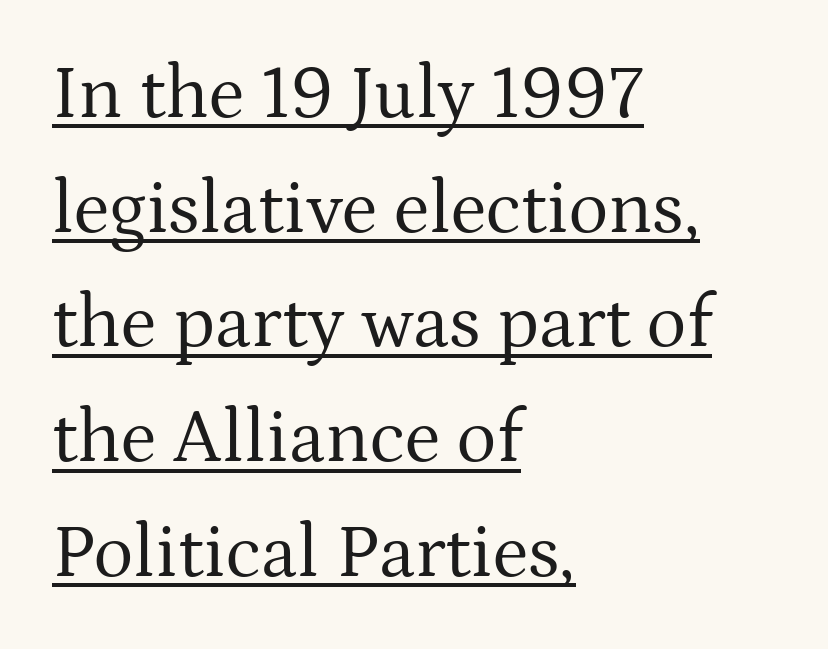
The image shows 75 px regular-weight serif type, upright; set left-aligned, normal line spacing (1.53x), normal letter spacing, underlined; medium stroke contrast and a medium x-height.
